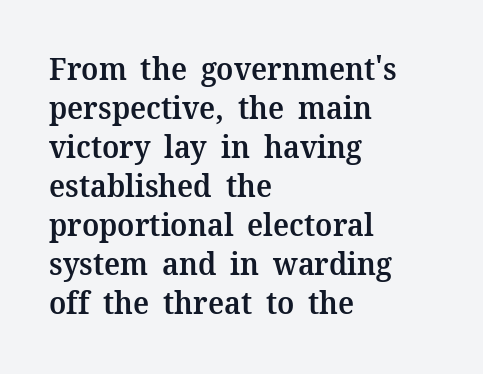
The image shows 31 px semibold serif type, upright; set left-aligned, normal line spacing (1.26x), normal letter spacing, not underlined; medium stroke contrast and a medium x-height.
